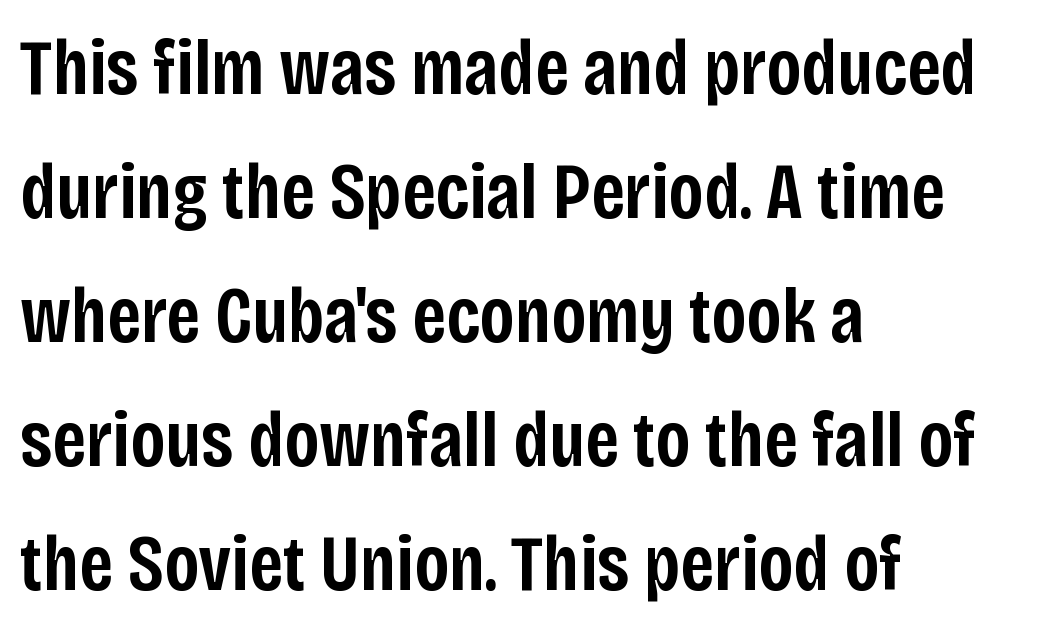
{"serif": "no", "italic": "no", "bold": "semi", "weight": "semibold", "width": "condensed", "stroke_contrast": "low", "x_height": "large", "monospaced": "no", "underline": "no", "align": "left", "line_spacing": "normal", "line_spacing_ratio": 1.57, "letter_spacing": "normal", "letter_spacing_em": 0.0, "glyph_px": 79}
